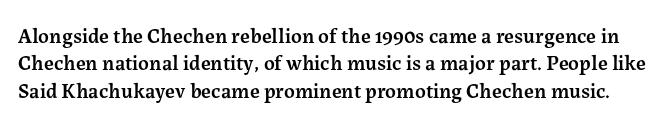
Q: Is the text bold? A: Semi-bold.
Q: Is the text italic (slanted)? A: No, it is upright.
Q: Is the text underlined? A: No.
Q: Is the spacing between letters normal or unusually wide? A: Normal.
Q: Is the spacing between lines tight, normal or loose? A: Normal.
